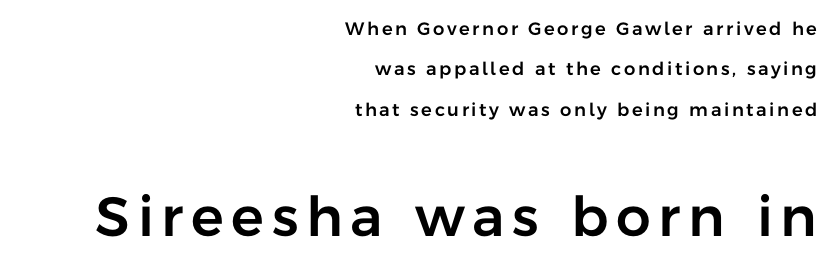
Italic? Not at all — the glyphs are vertical. A student would call this right alignment; a typographer would say flush right, rag left. Underlining? Definitely not there. The glyphs in this specimen are sans serif. Compare the two chunks: the lower has the greater cap height. Looks like regular typesetting: each glyph gets only the width it needs.
